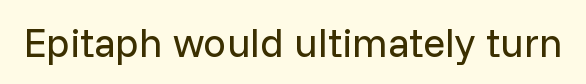
Q: Is the text bold? A: No.
Q: Is the text italic (slanted)? A: No, it is upright.
Q: Is the typeface a serif or a sans-serif typeface? A: Sans-serif.
Q: Is the text underlined? A: No.
Q: Is the spacing between letters normal or unusually wide? A: Normal.
Q: Width (condensed, normal, or wide)? A: Normal.
Q: Stroke contrast? A: Low.
Q: x-height? A: Medium.
Q: Monospaced? A: No.
